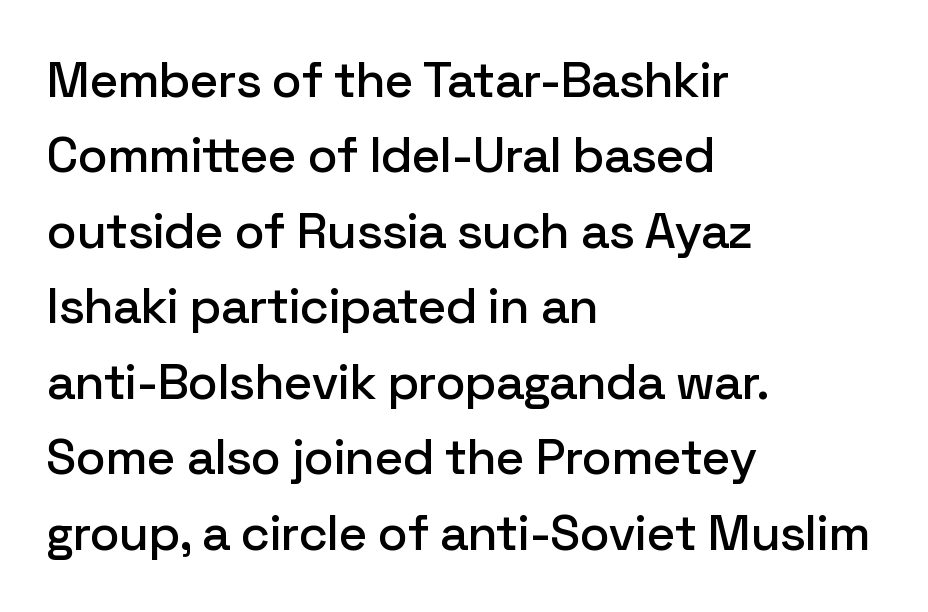
The image shows 50 px sans-serif type, upright; set left-aligned, normal line spacing (1.51x), normal letter spacing, not underlined; low stroke contrast and a medium x-height.
